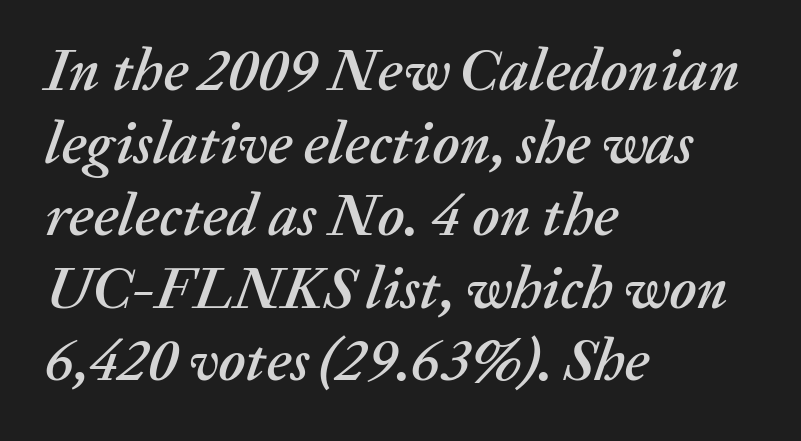
The image shows 59 px text type, italic (leaning right); set left-aligned, line spacing 1.23x, normal letter spacing, not underlined; medium stroke contrast and a medium x-height.
